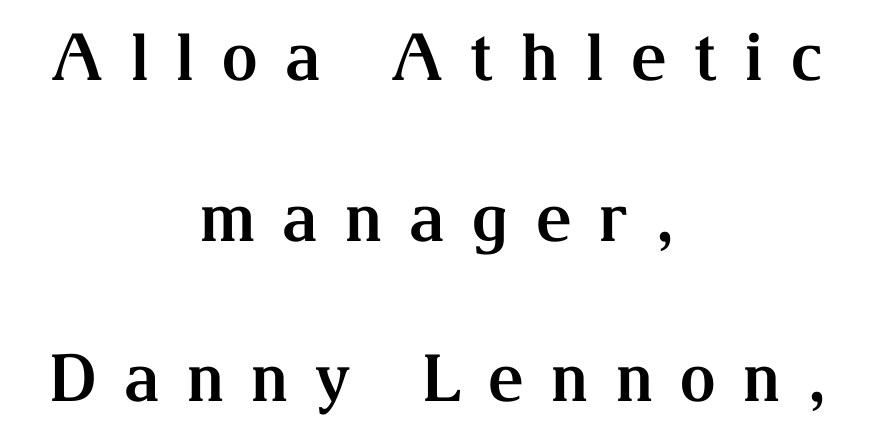
{"serif": "yes", "italic": "no", "bold": "yes", "weight": "bold", "width": "normal", "stroke_contrast": "medium", "x_height": "medium", "monospaced": "no", "underline": "no", "align": "center", "line_spacing": "loose", "line_spacing_ratio": 2.47, "letter_spacing": "wide", "letter_spacing_em": 0.4, "glyph_px": 65}
